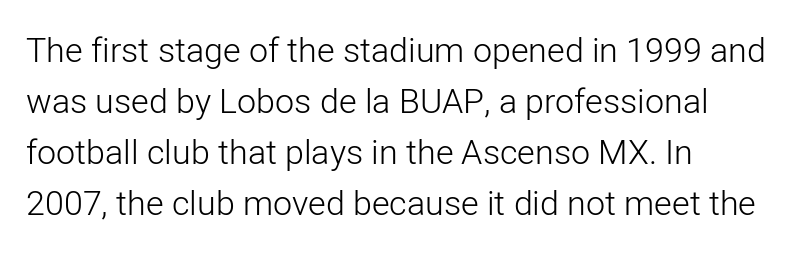
{"serif": "no", "italic": "no", "bold": "no", "weight": "light", "width": "normal", "stroke_contrast": "low", "x_height": "medium", "monospaced": "no", "underline": "no", "align": "left", "line_spacing": "normal", "line_spacing_ratio": 1.5, "letter_spacing": "normal", "letter_spacing_em": 0.0, "glyph_px": 34}
